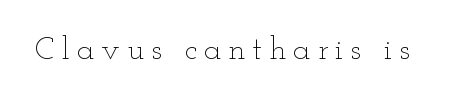
Q: Is the text bold? A: No.
Q: Is the text italic (slanted)? A: No, it is upright.
Q: Is the text underlined? A: No.
Q: Is the spacing between letters normal or unusually wide? A: Unusually wide.
Q: Width (condensed, normal, or wide)? A: Wide.
Q: Stroke contrast? A: Low.
Q: x-height? A: Small.
Q: Monospaced? A: No.
